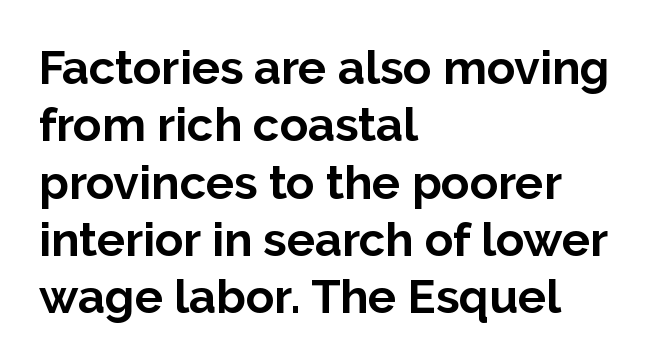
Q: Is the text bold? A: Yes.
Q: Is the text italic (slanted)? A: No, it is upright.
Q: Is the typeface a serif or a sans-serif typeface? A: Sans-serif.
Q: Is the text underlined? A: No.
Q: How is the paragraph aligned? A: Left-aligned.
Q: Is the spacing between letters normal or unusually wide? A: Normal.
Q: Width (condensed, normal, or wide)? A: Normal.
Q: Stroke contrast? A: Low.
Q: x-height? A: Medium.
Q: Monospaced? A: No.
